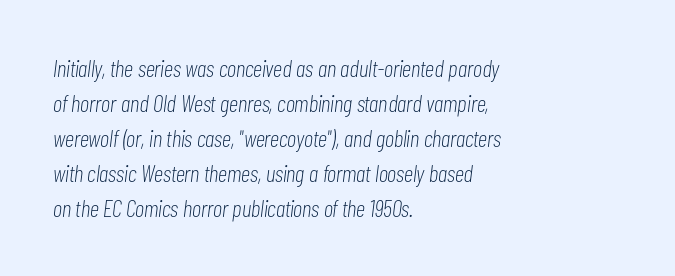
This sample uses plain, unmodified letter spacing. The glyphs are unaccompanied by any horizontal stroke below them. The paragraph shown leans on its left margin. This block has exactly the height ordinary leading produces.
